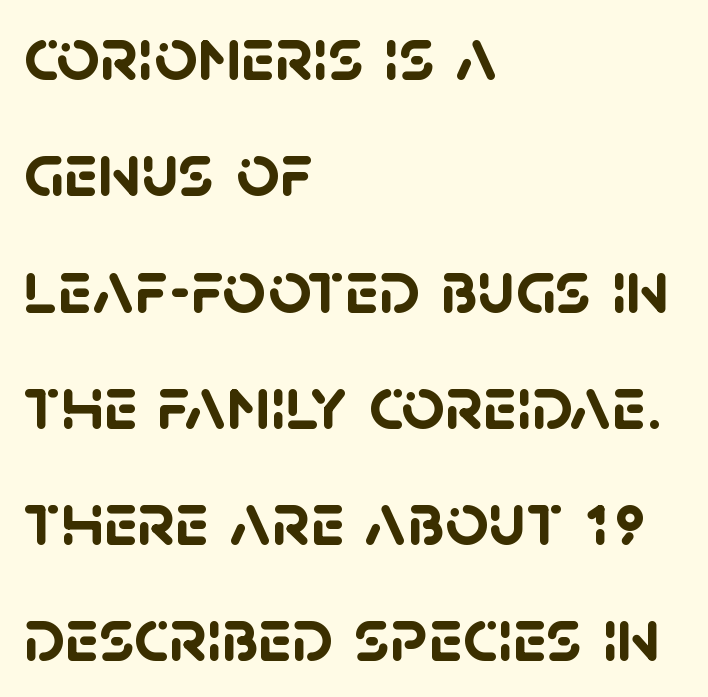
Q: Is the text bold? A: Yes.
Q: Is the typeface a serif or a sans-serif typeface? A: Sans-serif.
Q: Is the text underlined? A: No.
Q: How is the paragraph aligned? A: Left-aligned.
Q: Is the spacing between letters normal or unusually wide? A: Normal.
Q: Is the spacing between lines tight, normal or loose? A: Normal.
Q: Width (condensed, normal, or wide)? A: Normal.
Q: Stroke contrast? A: Low.
Q: x-height? A: Large.
Q: Monospaced? A: No.
